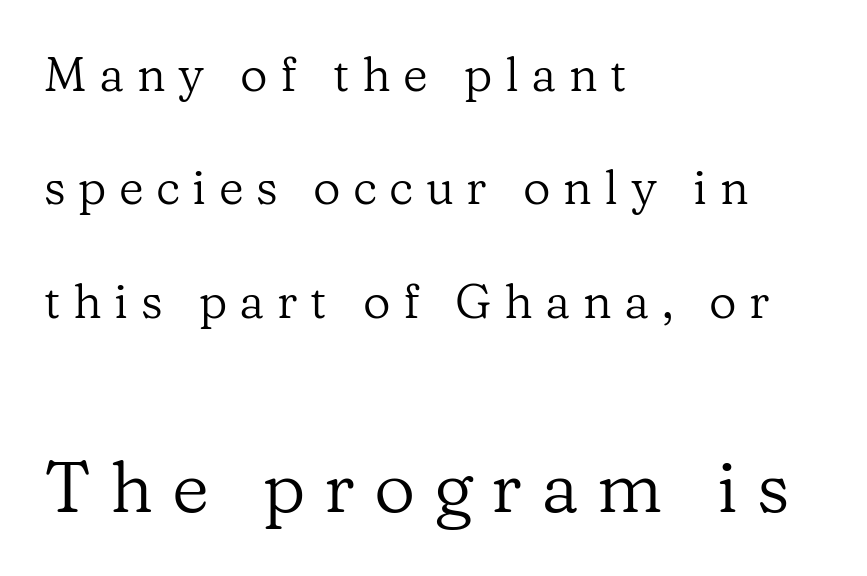
{"serif": "yes", "italic": "no", "bold": "no", "weight": "regular", "width": "normal", "stroke_contrast": "low", "x_height": "medium", "monospaced": "no", "underline": "no", "align": "left", "line_spacing": "loose", "line_spacing_ratio": 2.36, "letter_spacing": "wide", "letter_spacing_em": 0.26, "larger_block": "second", "size_ratio": 1.5, "glyph_px": 72}
